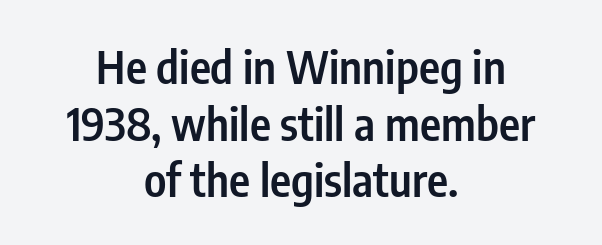
Q: Is the text bold? A: Semi-bold.
Q: Is the text italic (slanted)? A: No, it is upright.
Q: Is the typeface a serif or a sans-serif typeface? A: Sans-serif.
Q: Is the text underlined? A: No.
Q: How is the paragraph aligned? A: Centered.
Q: Is the spacing between letters normal or unusually wide? A: Normal.
Q: Is the spacing between lines tight, normal or loose? A: Normal.
Q: Width (condensed, normal, or wide)? A: Condensed.
Q: Stroke contrast? A: Low.
Q: x-height? A: Medium.
Q: Monospaced? A: No.
